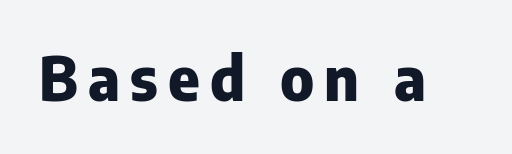
The image shows 60 px heavy sans-serif type, upright; set not underlined; low stroke contrast and a medium x-height.
